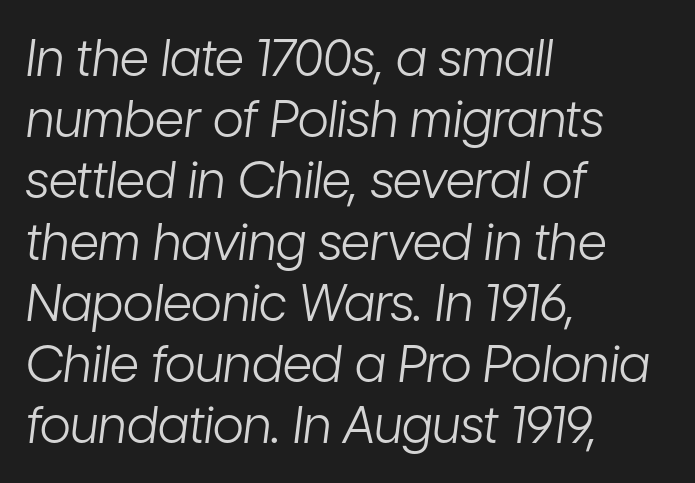
The image shows 51 px light, condensed type, italic (leaning right); set left-aligned, line spacing 1.2x, normal letter spacing, not underlined; low stroke contrast and a medium x-height.
